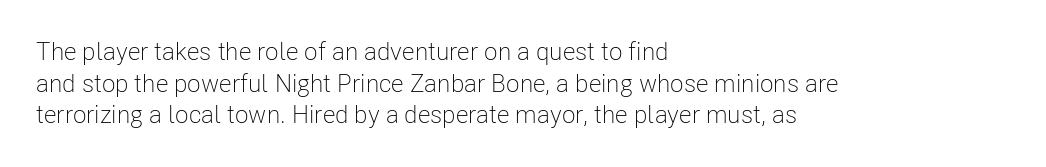
The characters are drawn with everyday or finer stroke widths. The string is rendered with underlining switched off. Leading matches the norm, producing a regular column. This sample uses plain, unmodified letter spacing.
